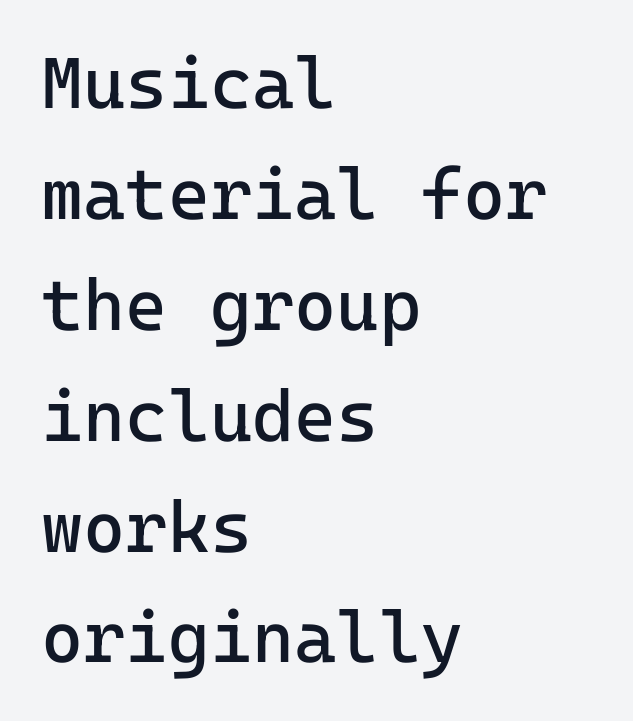
Q: Is the text bold? A: No.
Q: Is the text italic (slanted)? A: No, it is upright.
Q: Is the typeface a serif or a sans-serif typeface? A: Sans-serif.
Q: Is the text underlined? A: No.
Q: How is the paragraph aligned? A: Left-aligned.
Q: Is the spacing between letters normal or unusually wide? A: Normal.
Q: Is the spacing between lines tight, normal or loose? A: Normal.
Q: Width (condensed, normal, or wide)? A: Normal.
Q: Stroke contrast? A: Low.
Q: x-height? A: Medium.
Q: Monospaced? A: Yes.
